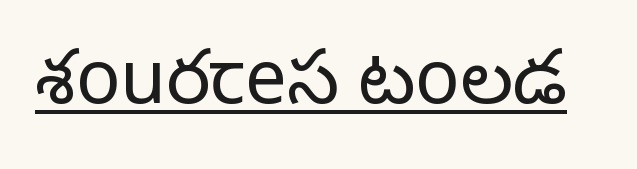
The image shows 74 px light sans-serif type, upright; set normal letter spacing, underlined; low stroke contrast and a medium x-height.
